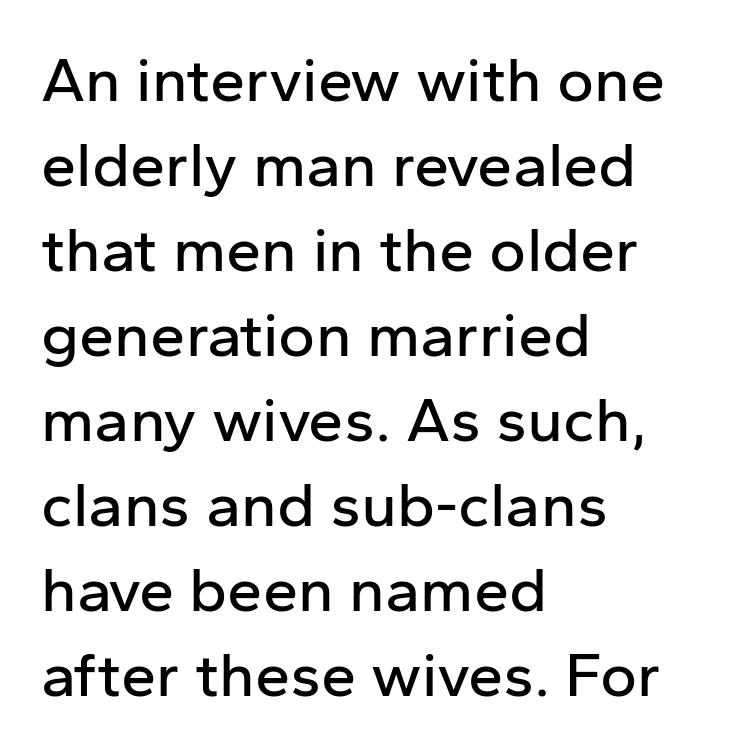
The image shows 63 px sans-serif type, upright; set left-aligned, normal line spacing (1.35x), normal letter spacing, not underlined; low stroke contrast and a medium x-height.
